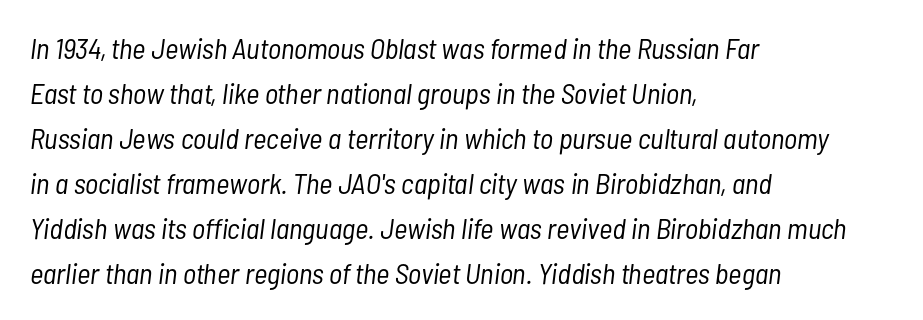
Q: Is the text bold? A: No.
Q: Is the text italic (slanted)? A: Yes, it leans right by about 7 degrees.
Q: Is the text underlined? A: No.
Q: How is the paragraph aligned? A: Left-aligned.
Q: Is the spacing between letters normal or unusually wide? A: Normal.
Q: Is the spacing between lines tight, normal or loose? A: Normal.
Q: Width (condensed, normal, or wide)? A: Condensed.
Q: Stroke contrast? A: Low.
Q: x-height? A: Medium.
Q: Monospaced? A: No.
